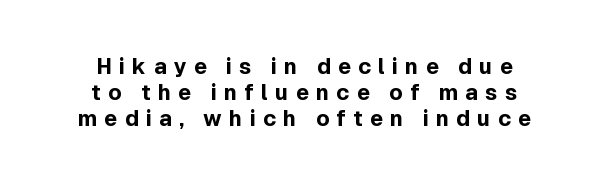
{"italic": "no", "bold": "yes", "underline": "no", "align": "center", "line_spacing_ratio": 1.18, "letter_spacing": "wide", "letter_spacing_em": 0.32, "glyph_px": 22}
